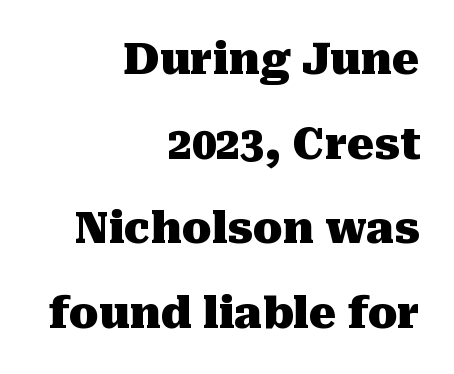
{"serif": "yes", "italic": "no", "bold": "yes", "weight": "heavy", "width": "normal", "stroke_contrast": "medium", "x_height": "medium", "monospaced": "no", "underline": "no", "align": "right", "line_spacing": "loose", "line_spacing_ratio": 1.97, "letter_spacing": "normal", "letter_spacing_em": 0.0, "glyph_px": 43}
